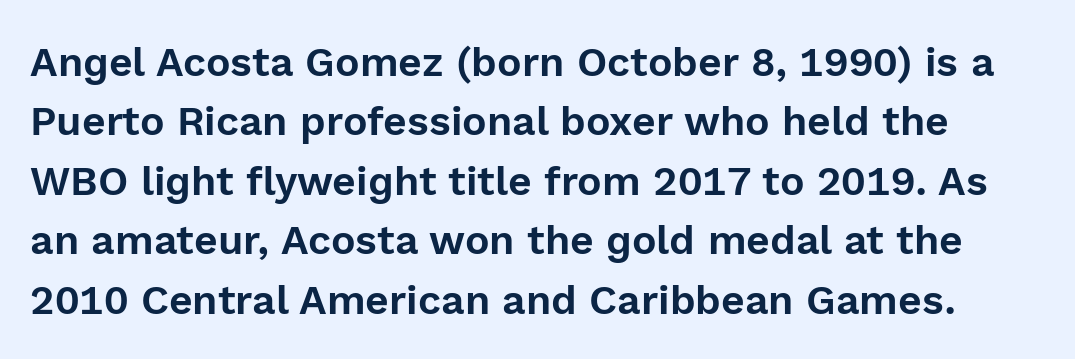
The image shows 41 px sans-serif type, upright; set normal line spacing (1.45x), normal letter spacing, not underlined; a medium x-height.
